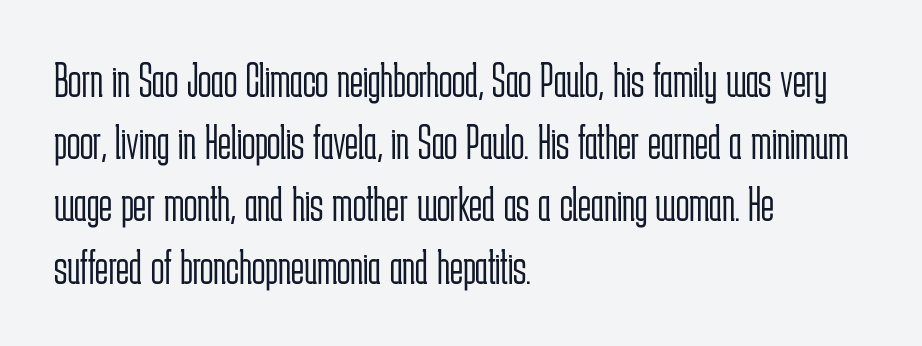
Q: Is the text bold? A: No.
Q: Is the text italic (slanted)? A: No, it is upright.
Q: Is the typeface a serif or a sans-serif typeface? A: Sans-serif.
Q: Is the text underlined? A: No.
Q: How is the paragraph aligned? A: Left-aligned.
Q: Is the spacing between letters normal or unusually wide? A: Normal.
Q: Is the spacing between lines tight, normal or loose? A: Normal.
Q: Width (condensed, normal, or wide)? A: Condensed.
Q: Stroke contrast? A: Low.
Q: x-height? A: Medium.
Q: Monospaced? A: No.
